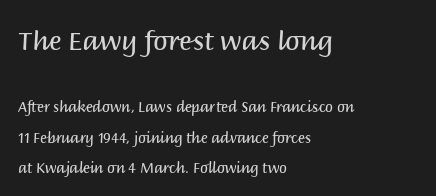
Q: Is the text bold? A: No.
Q: Is the text italic (slanted)? A: Yes.
Q: Is the text underlined? A: No.
Q: How is the paragraph aligned? A: Left-aligned.
Q: Is the spacing between letters normal or unusually wide? A: Normal.
Q: Is the spacing between lines tight, normal or loose? A: Loose.
Q: Which block of text is set in a larger size, the first (top) or the second (bottom)? A: The first (top) one.
